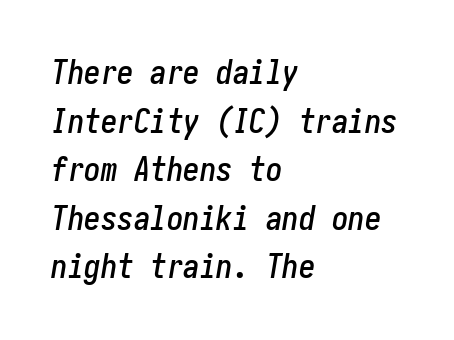
In terms of letterspacing, this is plain default setting. In terms of posture, this sample is oblique. The lines are quadded left. Line spacing here is normal.
